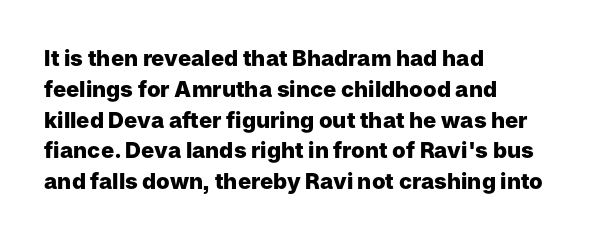
The image shows 22 px bold type, upright; set left-aligned, normal line spacing (1.4x), normal letter spacing, not underlined.
